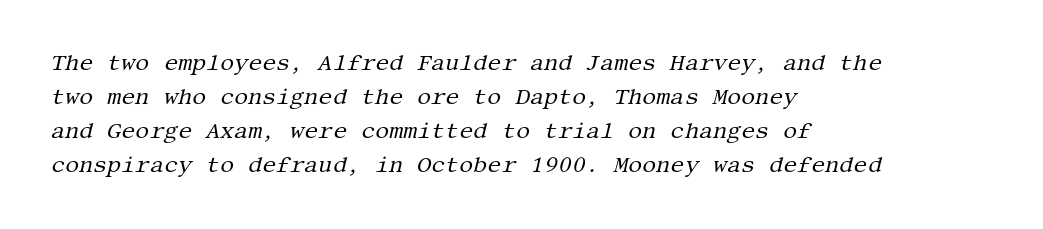
{"italic": "yes", "lean": "right", "slant_degrees": 13, "bold": "no", "underline": "no", "align": "left", "line_spacing": "normal", "line_spacing_ratio": 1.55, "letter_spacing": "normal", "letter_spacing_em": 0.0, "glyph_px": 22}
